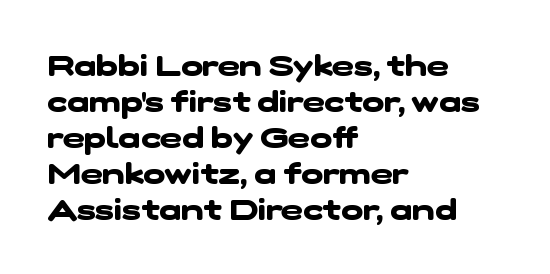
Here the designer chose a conventional face with non-uniform glyph widths. Serif or sans? Sans — the stroke terminals are bare. The passage shown is not underscored anywhere. The paragraph has a hard left edge and a soft right edge.
